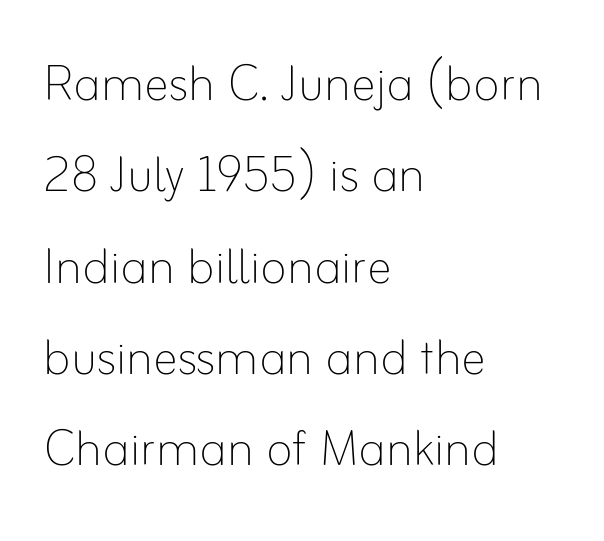
Q: Is the text bold? A: No.
Q: Is the text italic (slanted)? A: No, it is upright.
Q: Is the text underlined? A: No.
Q: How is the paragraph aligned? A: Left-aligned.
Q: Is the spacing between letters normal or unusually wide? A: Normal.
Q: Is the spacing between lines tight, normal or loose? A: Normal.
Q: Width (condensed, normal, or wide)? A: Normal.
Q: Stroke contrast? A: Low.
Q: x-height? A: Small.
Q: Monospaced? A: No.
